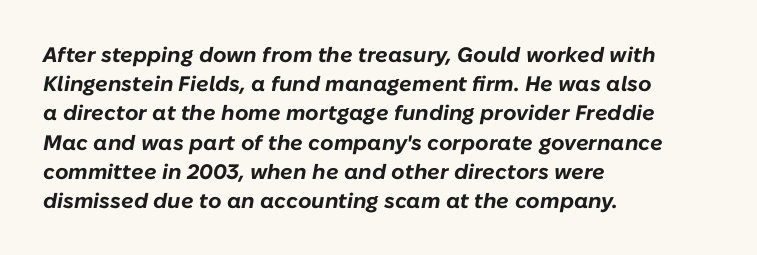
Evenly set lines give the paragraph a standard silhouette. Quick note: italic. The glyphs have the mass of a bold cut. The compositor pushed each line to the left boundary. A typesetter would call this zero additional tracking.
